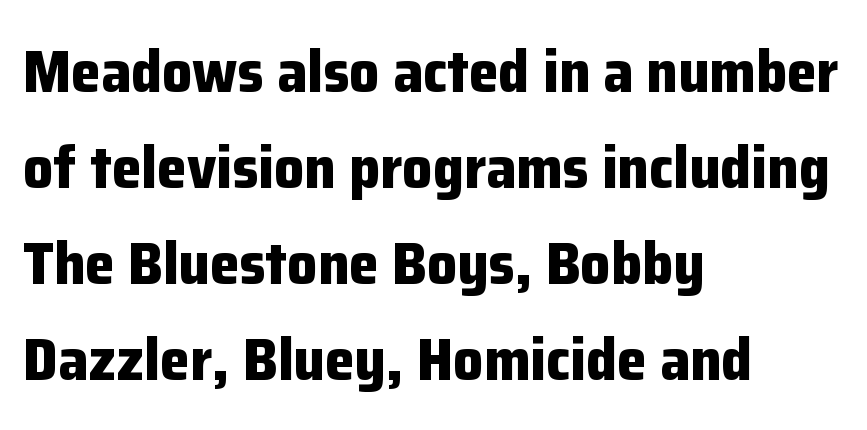
The image shows 60 px bold sans-serif type, upright; set left-aligned, normal line spacing (1.6x), normal letter spacing, not underlined; low stroke contrast and a medium x-height.
